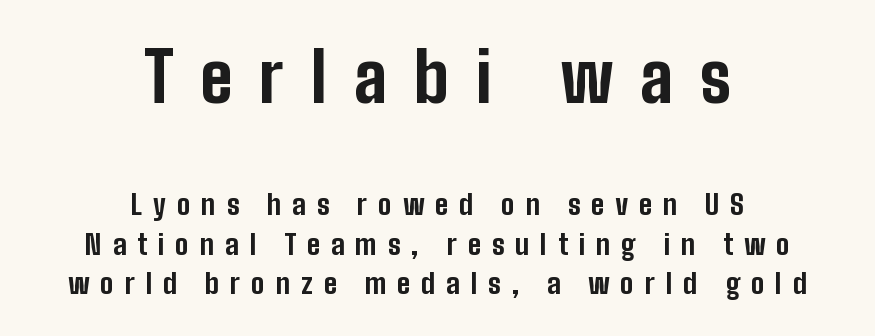
The image shows 69 px bold, condensed sans-serif type, upright; set centered, normal line spacing (1.41x), unusually wide letter spacing (+0.39 em), not underlined; the first (top) block is 2.46x larger; low stroke contrast and a medium x-height.
